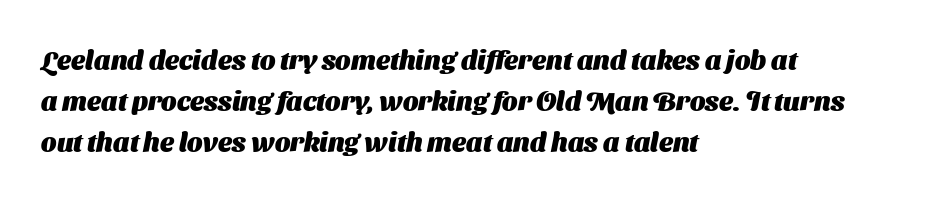
The image shows 27 px bold type; set left-aligned, normal line spacing (1.51x), normal letter spacing, not underlined.
